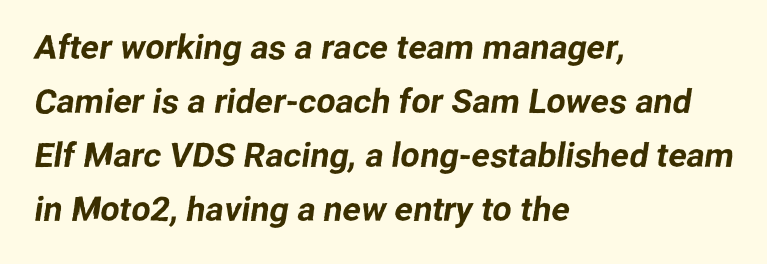
The image shows 34 px sans-serif type; set left-aligned, normal line spacing (1.59x), normal letter spacing, not underlined; low stroke contrast and a medium x-height.
